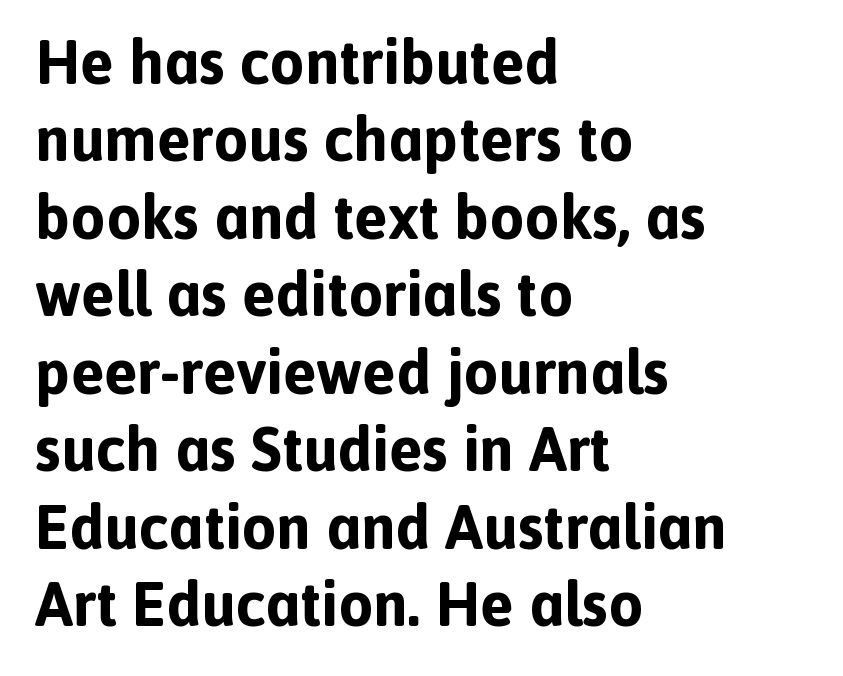
The image shows 62 px bold sans-serif type, upright; set left-aligned, normal line spacing (1.25x), normal letter spacing, not underlined; a medium x-height.
